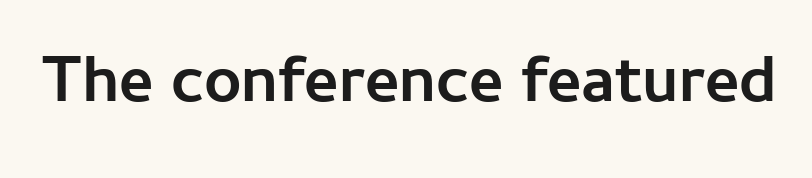
A clean baseline with only descenders dipping below it. The font's upright variant was chosen for this text. The face used here is rendered with its standard letterfit. The rendering uses a bold face; every stroke is thick and dark. The characters display no serif detailing; their extremities are plain. The passage shown is typed in a proportional face where columns would drift.
